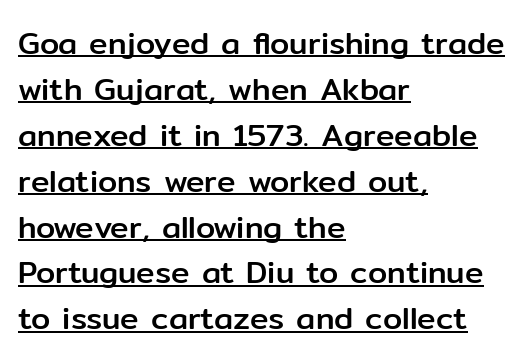
The type sits square on the baseline with zero lean. Normally led — the rows are evenly, conventionally spaced. The characters display no serif detailing; their extremities are plain. Letter spacing: default. Compared with undecorated copy, this sample adds a rule below the words. Horizontal alignment here is leftward, the default for most running prose.
